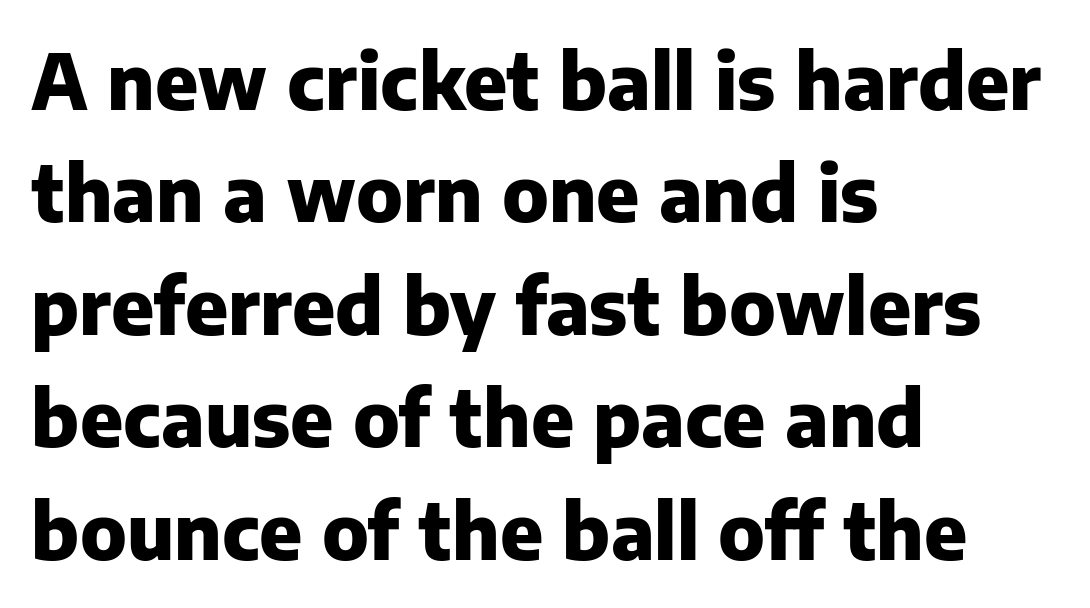
Q: Is the text bold? A: Yes.
Q: Is the text italic (slanted)? A: No, it is upright.
Q: Is the typeface a serif or a sans-serif typeface? A: Sans-serif.
Q: Is the text underlined? A: No.
Q: How is the paragraph aligned? A: Left-aligned.
Q: Is the spacing between letters normal or unusually wide? A: Normal.
Q: Is the spacing between lines tight, normal or loose? A: Normal.
Q: Width (condensed, normal, or wide)? A: Normal.
Q: Stroke contrast? A: Low.
Q: x-height? A: Medium.
Q: Monospaced? A: No.
